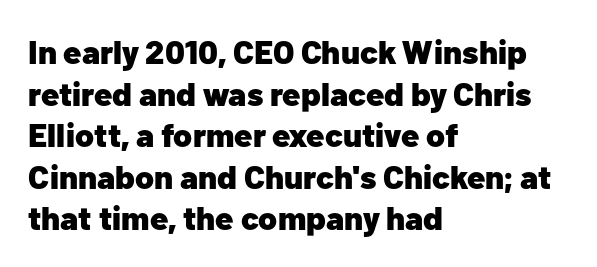
Q: Is the text bold? A: Yes.
Q: Is the text italic (slanted)? A: No, it is upright.
Q: Is the typeface a serif or a sans-serif typeface? A: Sans-serif.
Q: Is the text underlined? A: No.
Q: How is the paragraph aligned? A: Left-aligned.
Q: Is the spacing between letters normal or unusually wide? A: Normal.
Q: Is the spacing between lines tight, normal or loose? A: Normal.
Q: Width (condensed, normal, or wide)? A: Normal.
Q: Stroke contrast? A: Low.
Q: x-height? A: Medium.
Q: Monospaced? A: No.
